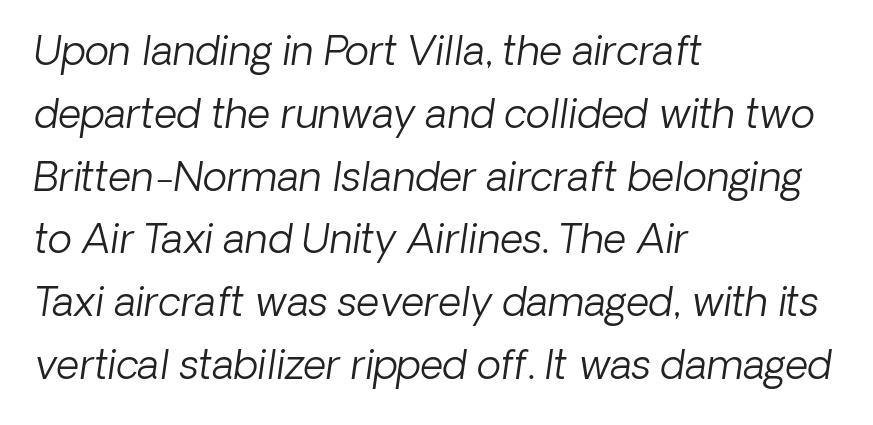
Q: Is the text bold? A: No.
Q: Is the typeface a serif or a sans-serif typeface? A: Sans-serif.
Q: Is the text underlined? A: No.
Q: How is the paragraph aligned? A: Left-aligned.
Q: Is the spacing between letters normal or unusually wide? A: Normal.
Q: Is the spacing between lines tight, normal or loose? A: Normal.
Q: Width (condensed, normal, or wide)? A: Normal.
Q: Stroke contrast? A: Low.
Q: x-height? A: Medium.
Q: Monospaced? A: No.
